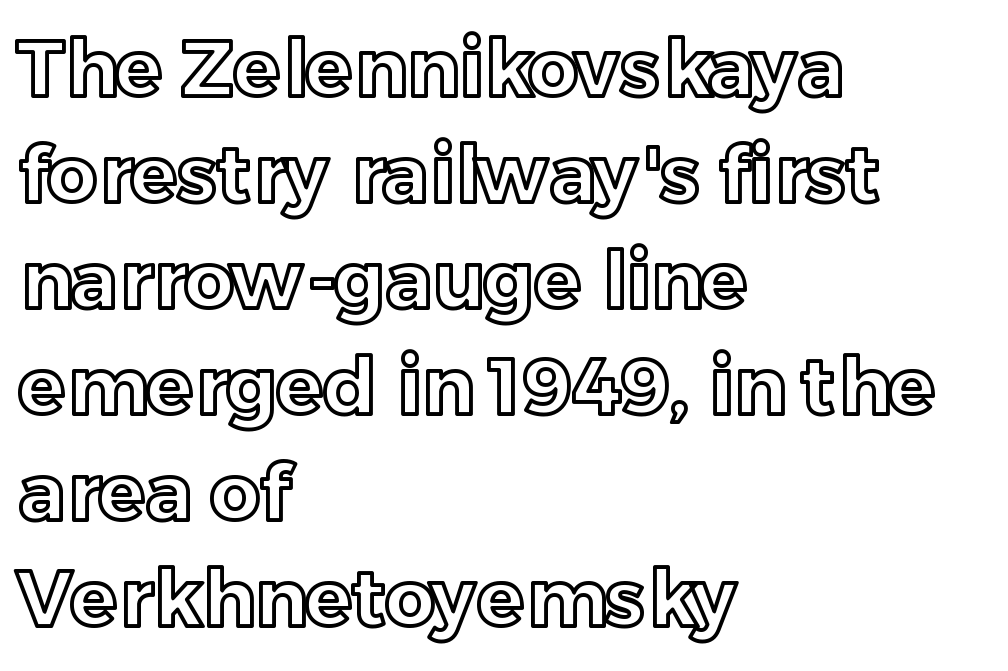
Q: Is the text italic (slanted)? A: No, it is upright.
Q: Is the text underlined? A: No.
Q: How is the paragraph aligned? A: Left-aligned.
Q: Is the spacing between letters normal or unusually wide? A: Normal.
Q: Is the spacing between lines tight, normal or loose? A: Normal.
Q: Width (condensed, normal, or wide)? A: Normal.
Q: x-height? A: Medium.
Q: Monospaced? A: No.
